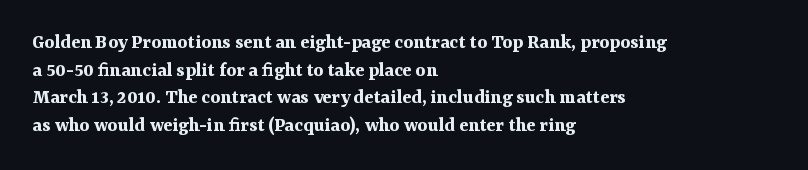
It's the straight-up-and-down kind of type. The words here are not underlined. Summary of vertical rhythm: regular, with standard interline spacing. Alignment: flush left. The rendering keeps characters at their native spacing.
